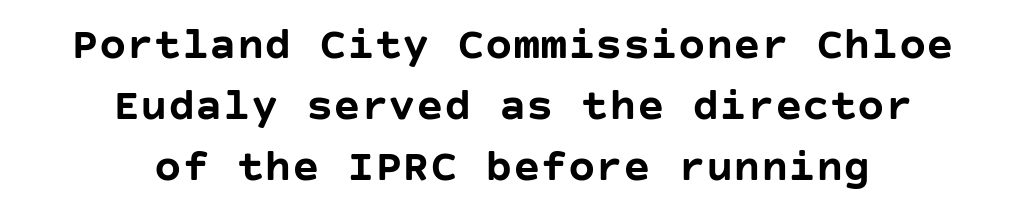
{"serif": "no", "italic": "no", "bold": "yes", "weight": "semibold", "width": "normal", "stroke_contrast": "low", "x_height": "large", "underline": "no", "align": "center", "line_spacing": "normal", "line_spacing_ratio": 1.33, "letter_spacing": "normal", "letter_spacing_em": 0.0, "glyph_px": 46}
